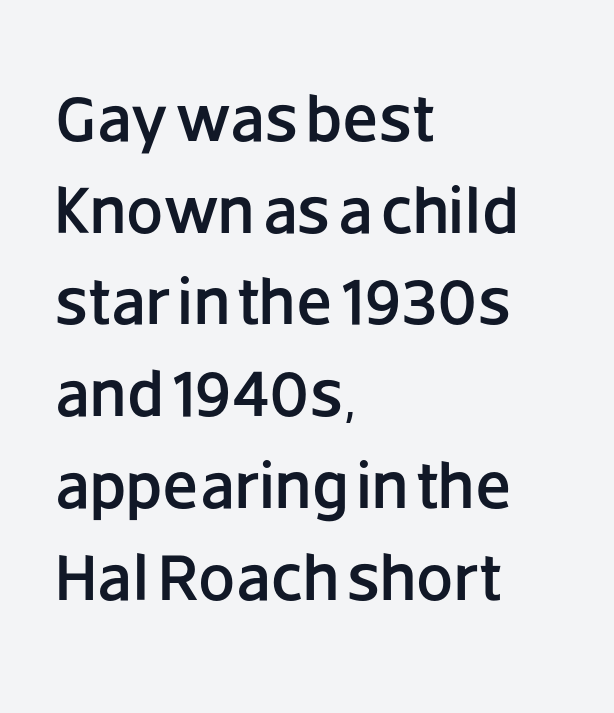
Q: Is the text italic (slanted)? A: No, it is upright.
Q: Is the typeface a serif or a sans-serif typeface? A: Sans-serif.
Q: Is the text underlined? A: No.
Q: How is the paragraph aligned? A: Left-aligned.
Q: Is the spacing between letters normal or unusually wide? A: Normal.
Q: Is the spacing between lines tight, normal or loose? A: Normal.
Q: Width (condensed, normal, or wide)? A: Normal.
Q: Stroke contrast? A: Low.
Q: x-height? A: Large.
Q: Monospaced? A: No.
